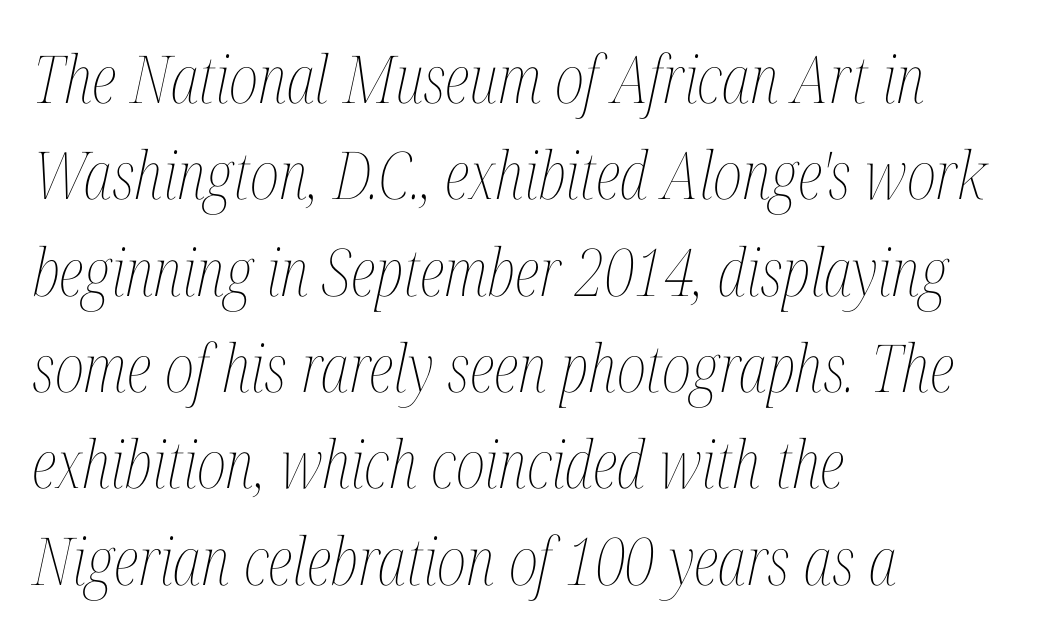
Q: Is the text bold? A: No.
Q: Is the text italic (slanted)? A: Yes, it leans right by about 12 degrees.
Q: Is the text underlined? A: No.
Q: How is the paragraph aligned? A: Left-aligned.
Q: Is the spacing between letters normal or unusually wide? A: Normal.
Q: Is the spacing between lines tight, normal or loose? A: Normal.
Q: Width (condensed, normal, or wide)? A: Condensed.
Q: Stroke contrast? A: Medium.
Q: x-height? A: Medium.
Q: Monospaced? A: No.
